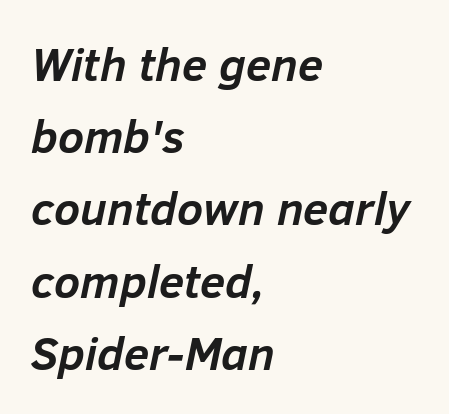
{"italic": "yes", "lean": "right", "slant_degrees": 12, "bold": "yes", "weight": "semibold", "width": "normal", "stroke_contrast": "low", "x_height": "medium", "monospaced": "no", "underline": "no", "align": "left", "line_spacing": "normal", "line_spacing_ratio": 1.57, "letter_spacing": "normal", "letter_spacing_em": 0.0, "glyph_px": 46}
